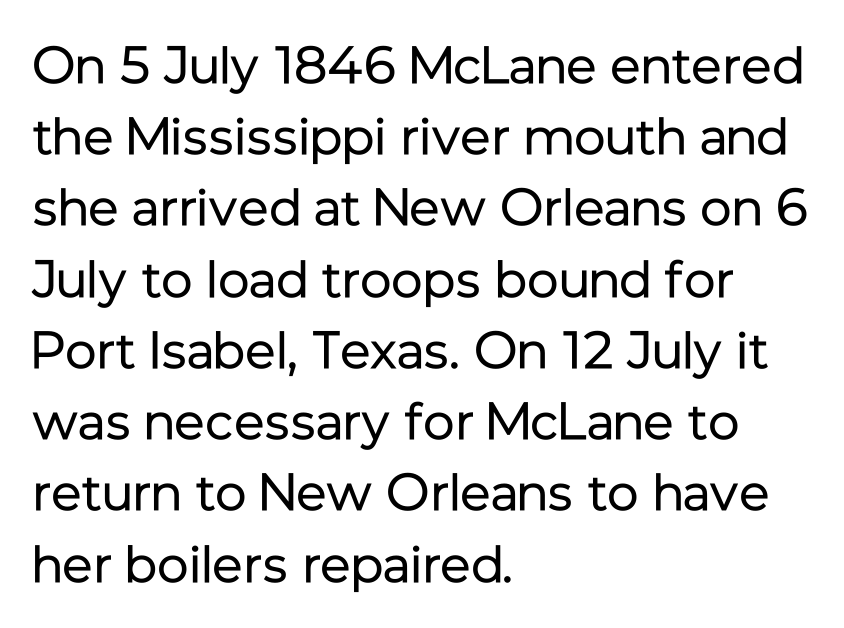
Q: Is the text bold? A: No.
Q: Is the text italic (slanted)? A: No, it is upright.
Q: Is the typeface a serif or a sans-serif typeface? A: Sans-serif.
Q: Is the text underlined? A: No.
Q: How is the paragraph aligned? A: Left-aligned.
Q: Is the spacing between letters normal or unusually wide? A: Normal.
Q: Is the spacing between lines tight, normal or loose? A: Normal.
Q: Width (condensed, normal, or wide)? A: Normal.
Q: Stroke contrast? A: Low.
Q: x-height? A: Medium.
Q: Monospaced? A: No.
